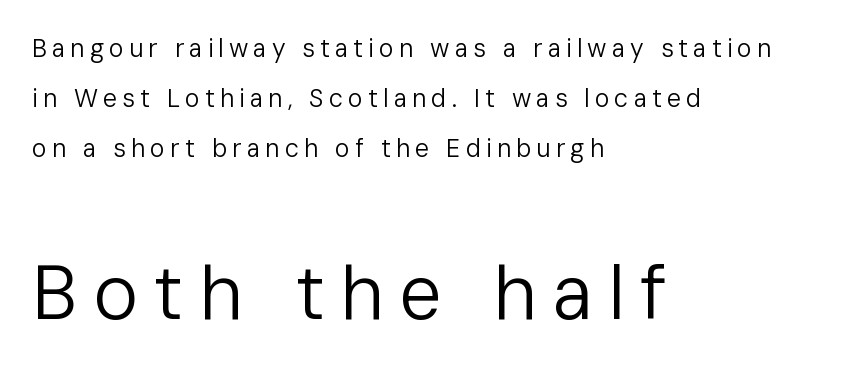
Horizontally, the lines are justified to the leading edge only. Tracking here is generous; glyphs stand well apart from one another. It's the straight-up-and-down kind of type. The passage shown is not bold in any degree. To sum up the face: it is a sans, with no serifs.
